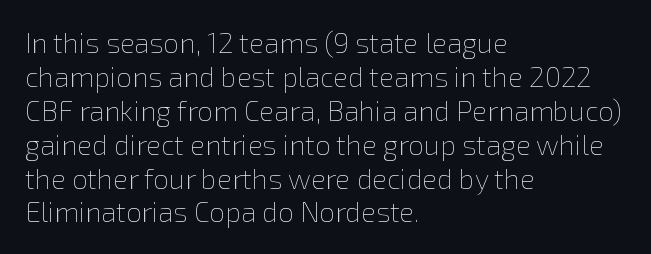
Q: Is the text bold? A: No.
Q: Is the text italic (slanted)? A: No, it is upright.
Q: Is the text underlined? A: No.
Q: How is the paragraph aligned? A: Left-aligned.
Q: Is the spacing between letters normal or unusually wide? A: Normal.
Q: Width (condensed, normal, or wide)? A: Normal.
Q: x-height? A: Medium.
Q: Monospaced? A: No.
